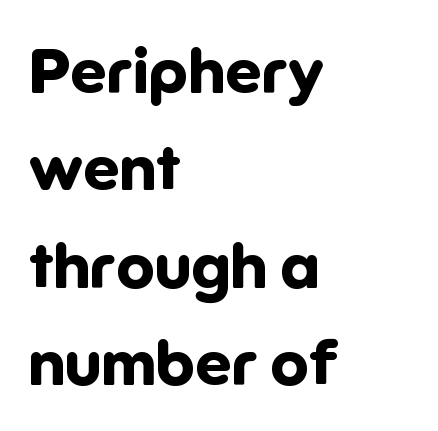
{"serif": "no", "italic": "no", "bold": "yes", "weight": "bold", "width": "normal", "stroke_contrast": "low", "x_height": "medium", "monospaced": "no", "underline": "no", "align": "left", "line_spacing": "normal", "line_spacing_ratio": 1.52, "letter_spacing": "normal", "letter_spacing_em": 0.0, "glyph_px": 64}
